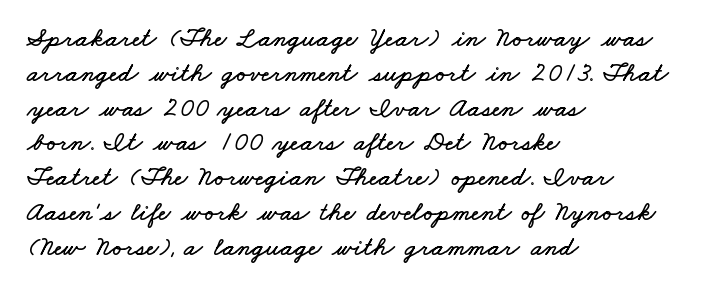
{"underline": "no", "align": "left", "line_spacing": "normal", "line_spacing_ratio": 1.29, "letter_spacing": "normal", "letter_spacing_em": 0.0, "glyph_px": 27}
